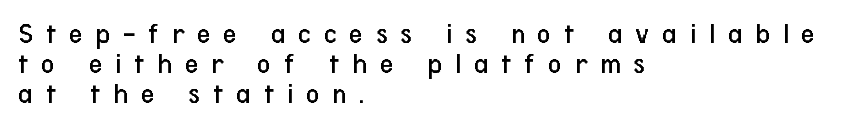
{"serif": "no", "italic": "no", "bold": "no", "weight": "regular", "width": "condensed", "stroke_contrast": "low", "x_height": "medium", "monospaced": "no", "underline": "no", "align": "left", "line_spacing": "tight", "line_spacing_ratio": 1.0, "letter_spacing": "wide", "letter_spacing_em": 0.42, "glyph_px": 30}
